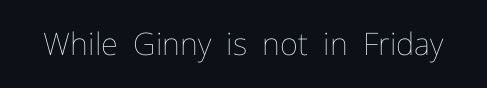
Tall strokes in this sample are plumb rather than angled. Plain, unruled lines of type. No chunkiness to these letters — they're not bold. Looks like regular typesetting: each glyph gets only the width it needs.
